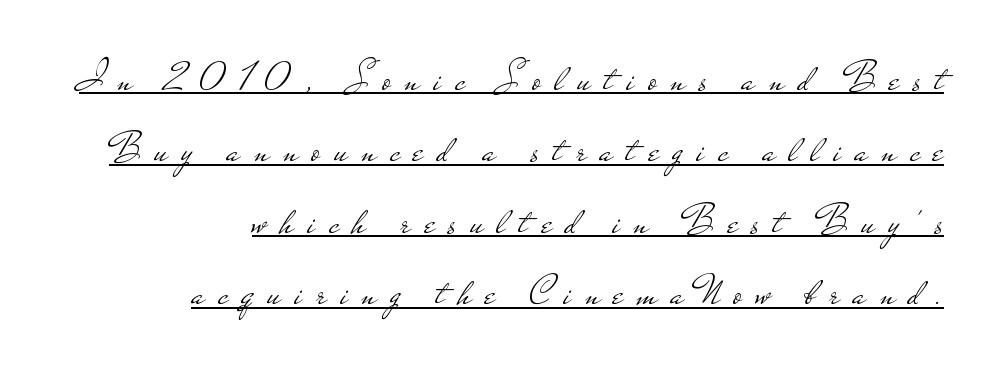
{"serif": "no", "bold": "no", "weight": "light", "width": "wide", "stroke_contrast": "low", "x_height": "small", "monospaced": "no", "underline": "yes", "align": "right", "line_spacing": "normal", "line_spacing_ratio": 1.7, "letter_spacing": "wide", "letter_spacing_em": 0.33, "glyph_px": 42}
